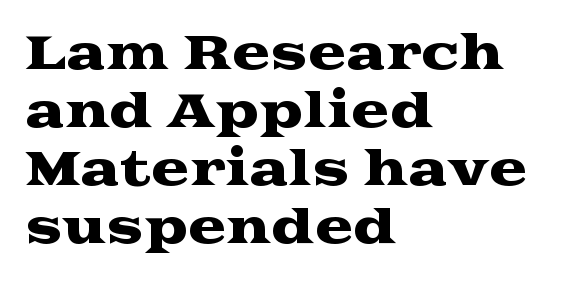
{"serif": "yes", "italic": "no", "width": "wide", "stroke_contrast": "medium", "x_height": "medium", "monospaced": "no", "underline": "no", "align": "left", "line_spacing": "normal", "line_spacing_ratio": 1.26, "letter_spacing": "normal", "letter_spacing_em": 0.0, "glyph_px": 46}
